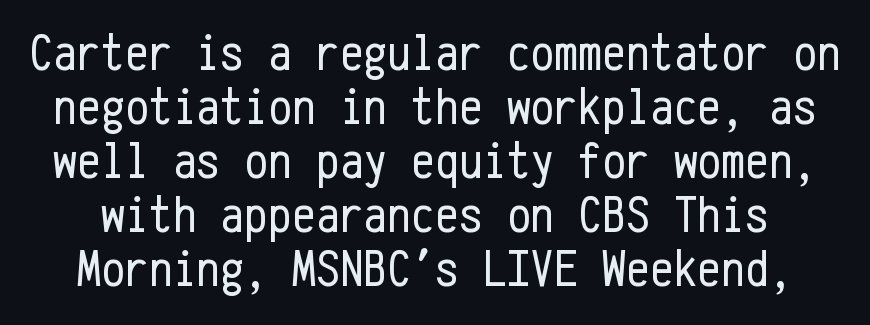
Q: Is the text bold? A: No.
Q: Is the text italic (slanted)? A: No, it is upright.
Q: Is the typeface a serif or a sans-serif typeface? A: Sans-serif.
Q: Is the text underlined? A: No.
Q: Is the spacing between letters normal or unusually wide? A: Normal.
Q: Is the spacing between lines tight, normal or loose? A: Tight.
Q: Width (condensed, normal, or wide)? A: Condensed.
Q: Stroke contrast? A: Low.
Q: x-height? A: Medium.
Q: Monospaced? A: Yes.
